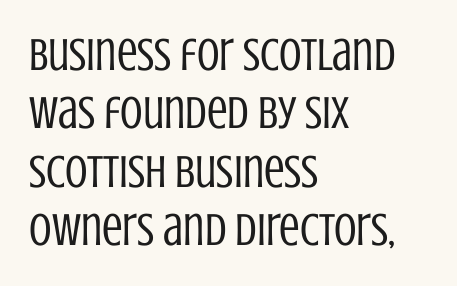
The image shows 46 px regular-weight, condensed sans-serif type, upright; set left-aligned, normal line spacing (1.27x), normal letter spacing, not underlined; low stroke contrast and a large x-height.
